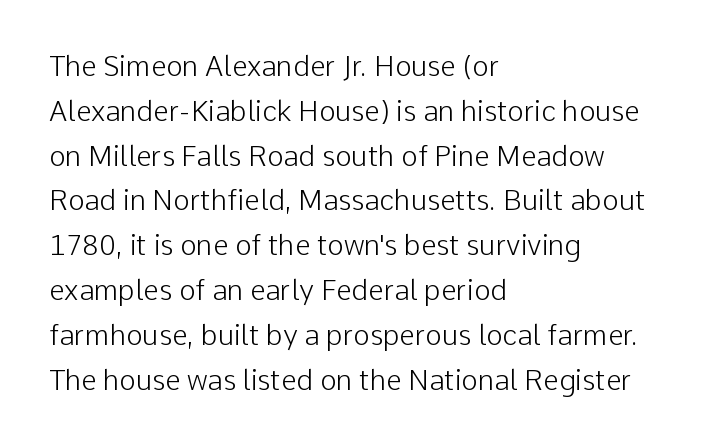
{"serif": "no", "italic": "no", "bold": "no", "weight": "light", "width": "normal", "stroke_contrast": "low", "x_height": "medium", "monospaced": "no", "underline": "no", "align": "left", "line_spacing": "normal", "line_spacing_ratio": 1.6, "letter_spacing": "normal", "letter_spacing_em": 0.0, "glyph_px": 28}
